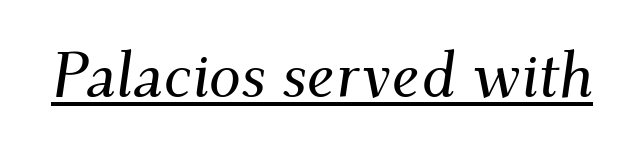
{"serif": "yes", "italic": "yes", "lean": "right", "slant_degrees": 9, "width": "normal", "stroke_contrast": "medium", "x_height": "small", "monospaced": "no", "underline": "yes", "letter_spacing": "normal", "letter_spacing_em": 0.0, "glyph_px": 64}
